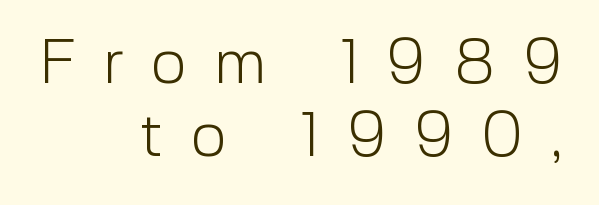
Loose tracking; the words dissolve into strings of separated letters. The baseline area is clear. The letters stand upright; this is a roman face. Typeset ragged left — the right edge is the straight one. Serif or sans? Sans — the stroke terminals are bare. Bold? No — there's no thickening of the strokes.
